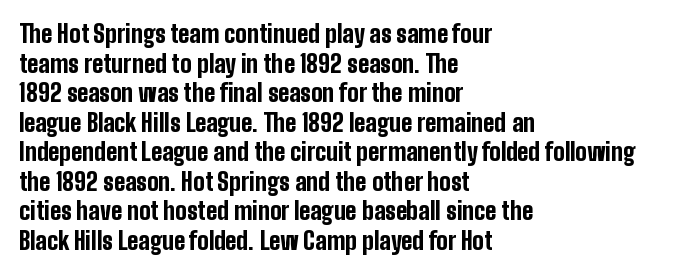
Q: Is the text bold? A: Yes.
Q: Is the text italic (slanted)? A: No, it is upright.
Q: Is the text underlined? A: No.
Q: How is the paragraph aligned? A: Left-aligned.
Q: Is the spacing between letters normal or unusually wide? A: Normal.
